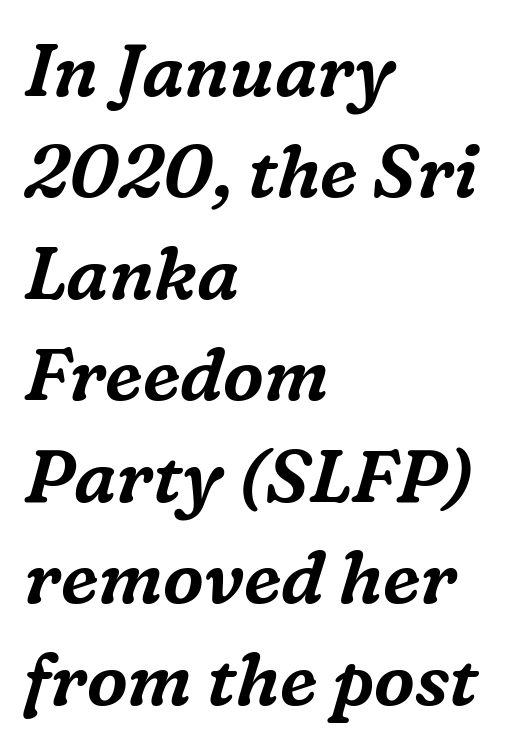
Q: Is the text italic (slanted)? A: Yes, it leans right by about 16 degrees.
Q: Is the typeface a serif or a sans-serif typeface? A: Serif.
Q: Is the text underlined? A: No.
Q: How is the paragraph aligned? A: Left-aligned.
Q: Is the spacing between letters normal or unusually wide? A: Normal.
Q: Is the spacing between lines tight, normal or loose? A: Normal.
Q: Width (condensed, normal, or wide)? A: Normal.
Q: Stroke contrast? A: Medium.
Q: x-height? A: Medium.
Q: Monospaced? A: No.
